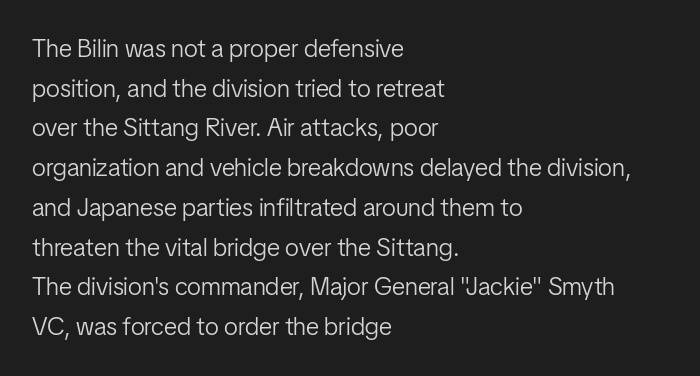
No italicization has been applied; the sample stays upright. Which margin do the lines hug? The left one — the right edge is uneven. Interline gaps are of average width in this sample. Descender tails drop into unmarked territory.
